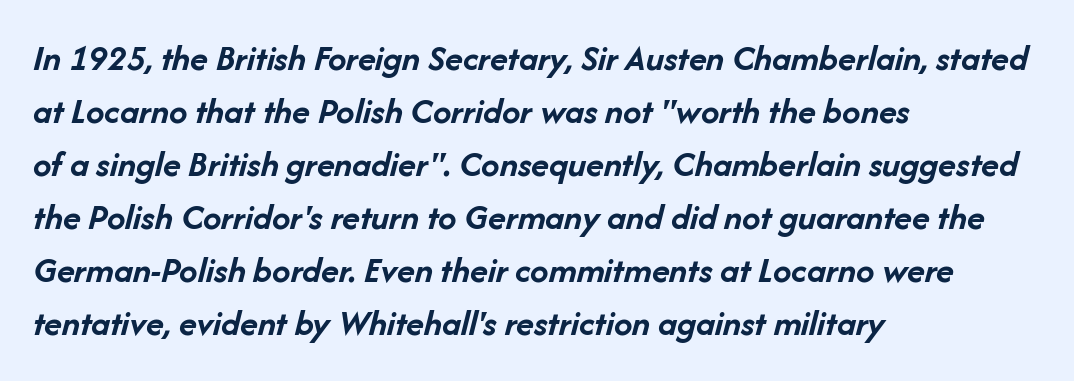
Q: Is the text bold? A: Yes.
Q: Is the text italic (slanted)? A: Yes, it leans right by about 14 degrees.
Q: Is the text underlined? A: No.
Q: How is the paragraph aligned? A: Left-aligned.
Q: Is the spacing between letters normal or unusually wide? A: Normal.
Q: Is the spacing between lines tight, normal or loose? A: Normal.
Q: Width (condensed, normal, or wide)? A: Normal.
Q: Stroke contrast? A: Low.
Q: x-height? A: Medium.
Q: Monospaced? A: No.
